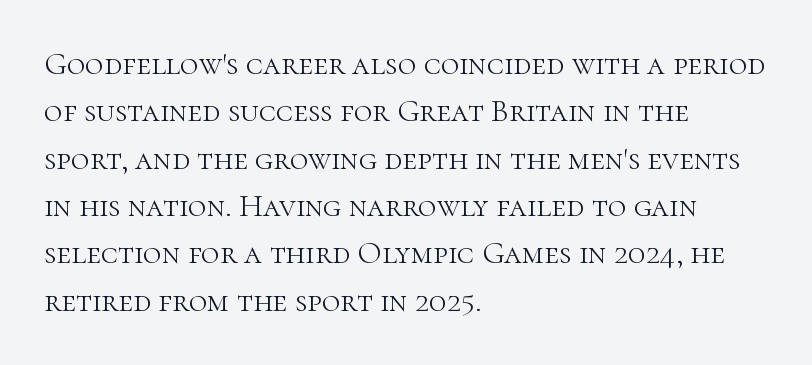
Interline gaps are of average width in this sample. If you drew a ruler down the left edge, every line would touch it. Bare-footed words on every line. No extra ink here — the face is not bold. Here the designer chose a conventional face with non-uniform glyph widths.
